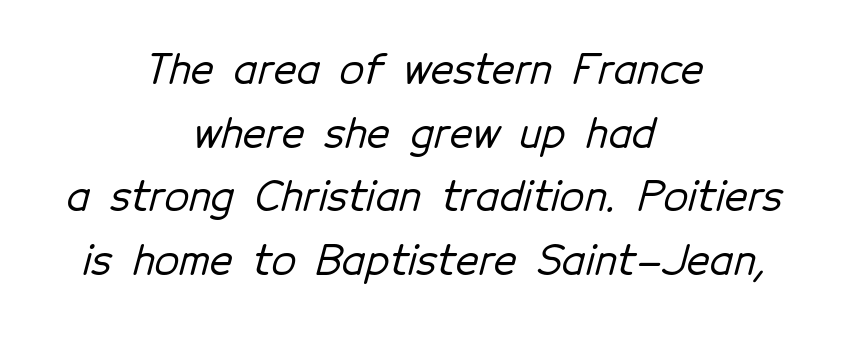
The image shows 40 px sans-serif type; set centered, normal line spacing (1.59x), normal letter spacing, not underlined; low stroke contrast and a medium x-height.
